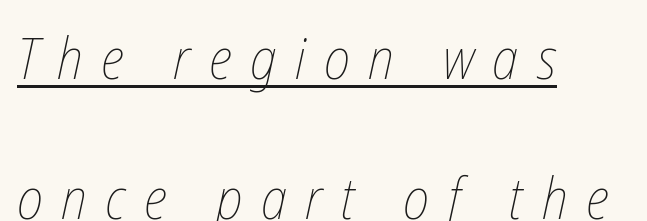
Q: Is the text bold? A: No.
Q: Is the text underlined? A: Yes.
Q: How is the paragraph aligned? A: Left-aligned.
Q: Is the spacing between letters normal or unusually wide? A: Unusually wide.
Q: Is the spacing between lines tight, normal or loose? A: Loose.
Q: Width (condensed, normal, or wide)? A: Condensed.
Q: Stroke contrast? A: Low.
Q: x-height? A: Medium.
Q: Monospaced? A: No.
